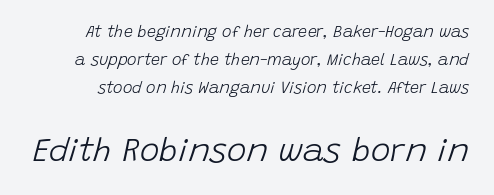
{"italic": "yes", "lean": "right", "slant_degrees": 15, "bold": "no", "weight": "light", "width": "normal", "stroke_contrast": "low", "x_height": "large", "monospaced": "no", "underline": "no", "line_spacing_ratio": 1.76, "letter_spacing": "normal", "letter_spacing_em": 0.0, "larger_block": "second", "size_ratio": 2.06, "glyph_px": 33}
